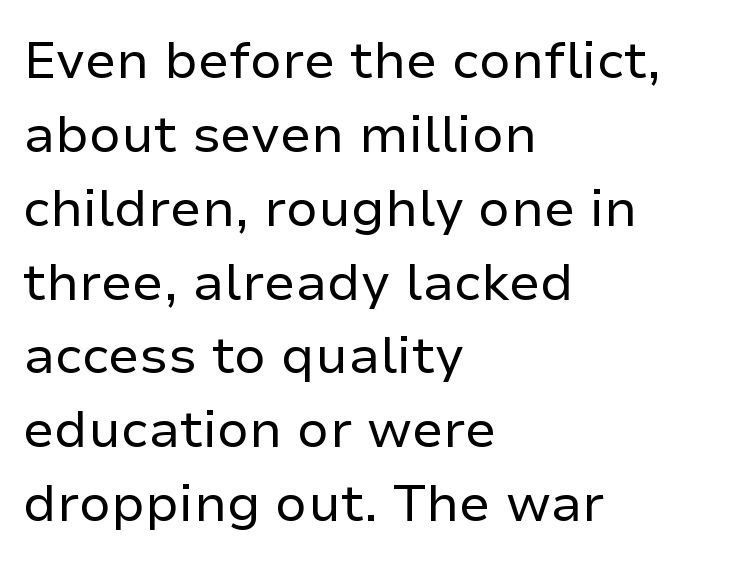
{"serif": "no", "italic": "no", "bold": "no", "weight": "regular", "width": "normal", "stroke_contrast": "low", "x_height": "medium", "monospaced": "no", "underline": "no", "align": "left", "line_spacing": "normal", "line_spacing_ratio": 1.42, "letter_spacing": "normal", "letter_spacing_em": 0.0, "glyph_px": 52}
